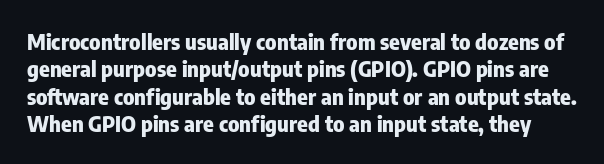
The image shows 22 px bold type, upright; set line spacing 1.24x, normal letter spacing, not underlined.
